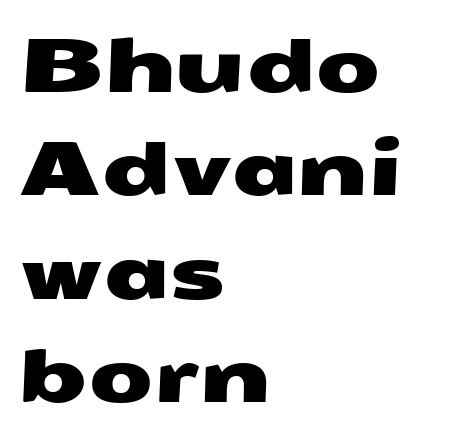
The words here are not underlined. Students, observe: this is what conventionally led text looks like. The letters advance in unequal steps, a hallmark of proportional type. This rendering leaves character spacing at its baseline value.
